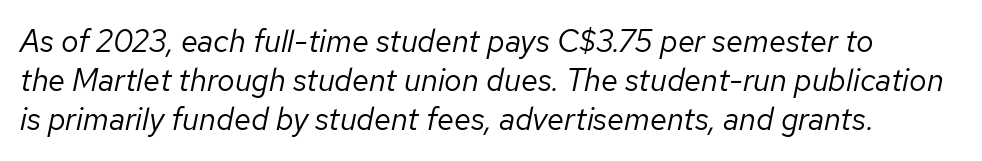
Quick note: italic. Evenly set lines give the paragraph a standard silhouette. Look at the tracking — it's just the regular setting, nothing added. This sample has the flowing, uneven cadence of proportional lettering.
